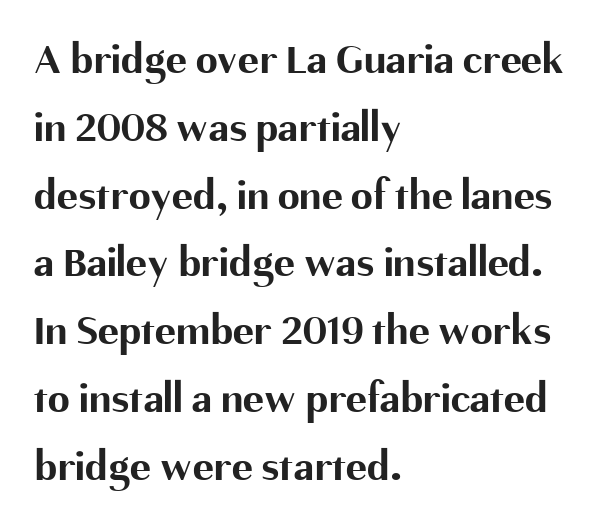
{"serif": "no", "italic": "no", "bold": "yes", "weight": "bold", "width": "normal", "stroke_contrast": "medium", "x_height": "medium", "monospaced": "no", "underline": "no", "align": "left", "line_spacing": "normal", "line_spacing_ratio": 1.54, "letter_spacing": "normal", "letter_spacing_em": 0.0, "glyph_px": 44}
